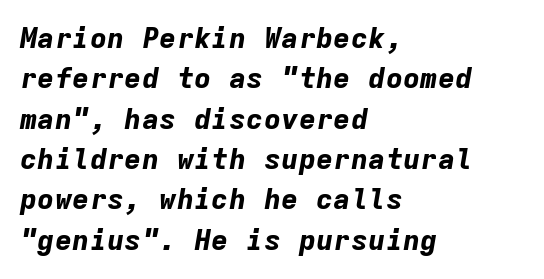
Q: Is the text bold? A: Yes.
Q: Is the text italic (slanted)? A: Yes, it leans right by about 9 degrees.
Q: Is the text underlined? A: No.
Q: How is the paragraph aligned? A: Left-aligned.
Q: Is the spacing between letters normal or unusually wide? A: Normal.
Q: Is the spacing between lines tight, normal or loose? A: Normal.
Q: Width (condensed, normal, or wide)? A: Normal.
Q: Stroke contrast? A: Low.
Q: x-height? A: Medium.
Q: Monospaced? A: Yes.
